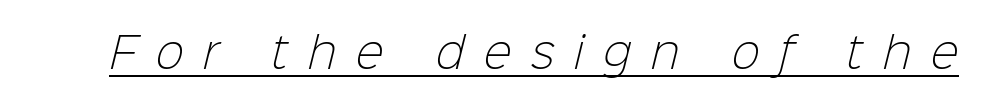
The strokes are not fattened; the text isn't bold. Compared with undecorated copy, this sample adds a rule below the words. Honestly, the letter spacing is so wide it's the main thing you notice. Unlike a traditional serif, this face leaves its strokes unadorned. These lines are rendered in a variable-pitch font.
